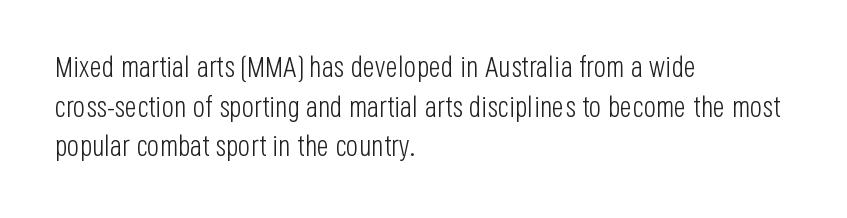
{"serif": "no", "italic": "no", "bold": "no", "weight": "light", "width": "condensed", "stroke_contrast": "low", "x_height": "large", "monospaced": "no", "underline": "no", "align": "left", "line_spacing": "normal", "line_spacing_ratio": 1.37, "letter_spacing": "normal", "letter_spacing_em": 0.0, "glyph_px": 29}
